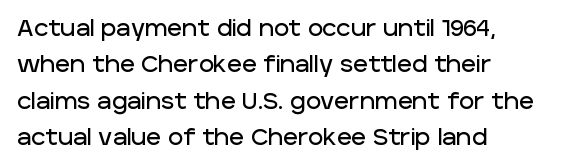
The image shows 23 px text type, upright; set left-aligned, normal line spacing (1.58x), normal letter spacing, not underlined.
